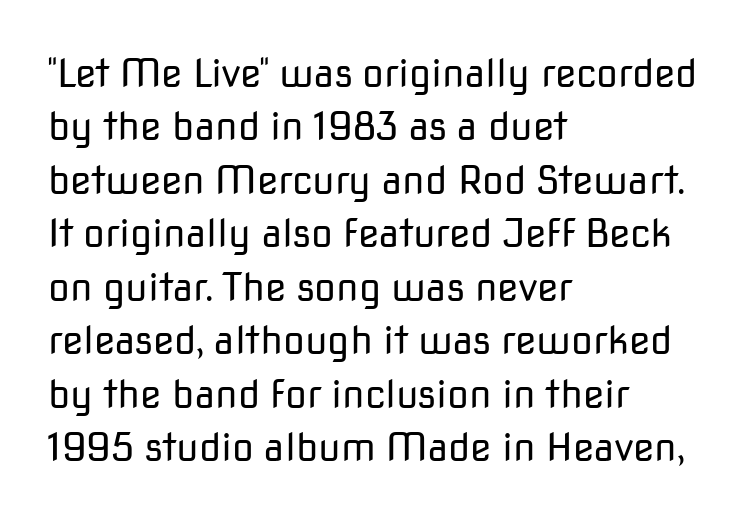
Q: Is the text bold? A: No.
Q: Is the text italic (slanted)? A: No, it is upright.
Q: Is the typeface a serif or a sans-serif typeface? A: Sans-serif.
Q: Is the text underlined? A: No.
Q: How is the paragraph aligned? A: Left-aligned.
Q: Is the spacing between letters normal or unusually wide? A: Normal.
Q: Is the spacing between lines tight, normal or loose? A: Normal.
Q: Width (condensed, normal, or wide)? A: Normal.
Q: Stroke contrast? A: Low.
Q: x-height? A: Medium.
Q: Monospaced? A: No.
